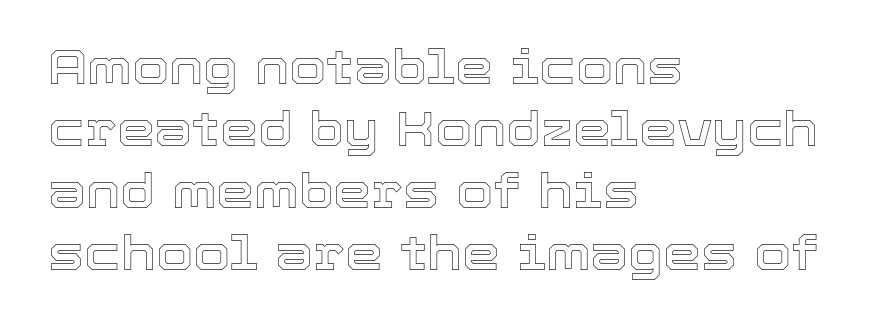
{"italic": "no", "width": "normal", "x_height": "medium", "monospaced": "no", "underline": "no", "align": "left", "line_spacing": "normal", "line_spacing_ratio": 1.29, "letter_spacing": "normal", "letter_spacing_em": 0.0, "glyph_px": 48}
